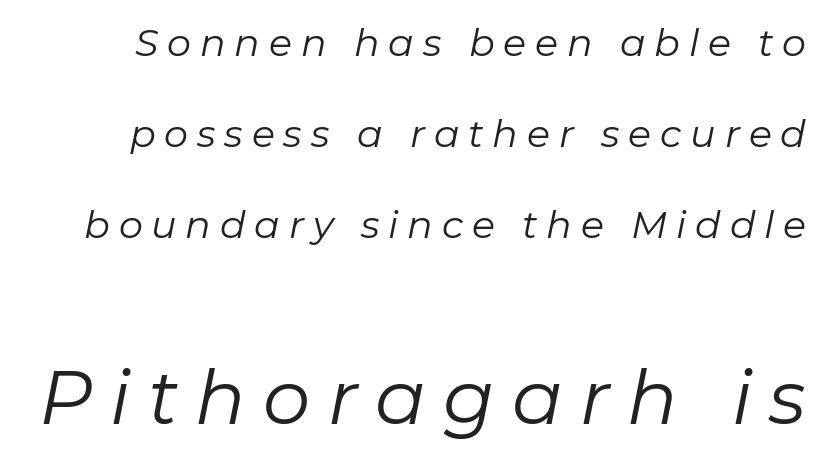
{"italic": "yes", "lean": "right", "slant_degrees": 11, "bold": "no", "weight": "regular", "width": "normal", "stroke_contrast": "low", "x_height": "medium", "monospaced": "no", "underline": "no", "line_spacing": "loose", "line_spacing_ratio": 2.39, "letter_spacing": "wide", "letter_spacing_em": 0.23, "larger_block": "second", "size_ratio": 1.97, "glyph_px": 75}
